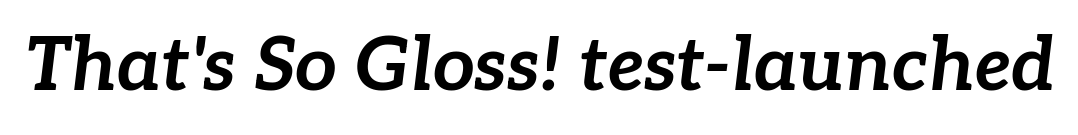
{"italic": "yes", "lean": "right", "slant_degrees": 7, "bold": "yes", "weight": "bold", "width": "normal", "stroke_contrast": "low", "x_height": "medium", "monospaced": "no", "underline": "no", "letter_spacing": "normal", "letter_spacing_em": 0.0, "glyph_px": 74}
